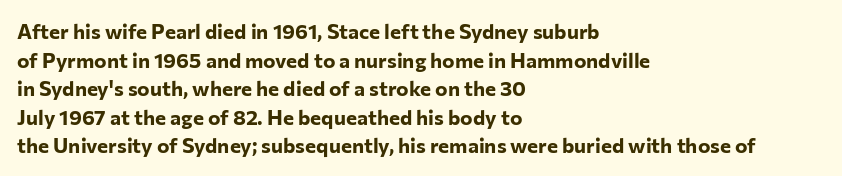
Q: Is the text bold? A: Yes.
Q: Is the text italic (slanted)? A: No, it is upright.
Q: Is the text underlined? A: No.
Q: How is the paragraph aligned? A: Left-aligned.
Q: Is the spacing between letters normal or unusually wide? A: Normal.
Q: Is the spacing between lines tight, normal or loose? A: Normal.
